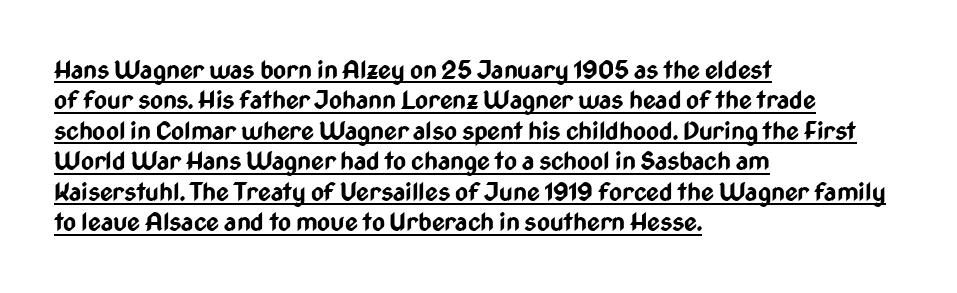
Q: Is the text bold? A: Yes.
Q: Is the text italic (slanted)? A: No, it is upright.
Q: Is the text underlined? A: Yes.
Q: How is the paragraph aligned? A: Left-aligned.
Q: Is the spacing between letters normal or unusually wide? A: Normal.
